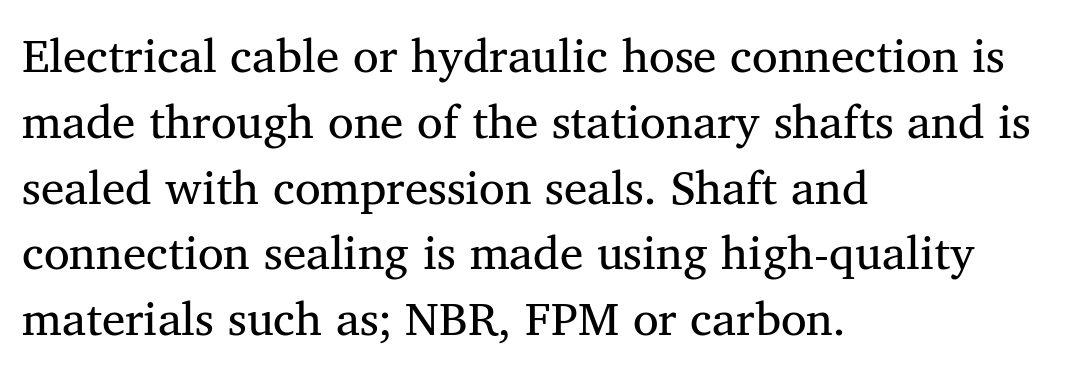
Q: Is the text bold? A: No.
Q: Is the text italic (slanted)? A: No, it is upright.
Q: Is the typeface a serif or a sans-serif typeface? A: Serif.
Q: Is the text underlined? A: No.
Q: How is the paragraph aligned? A: Left-aligned.
Q: Is the spacing between letters normal or unusually wide? A: Normal.
Q: Is the spacing between lines tight, normal or loose? A: Normal.
Q: Width (condensed, normal, or wide)? A: Normal.
Q: Stroke contrast? A: Medium.
Q: x-height? A: Medium.
Q: Monospaced? A: No.
